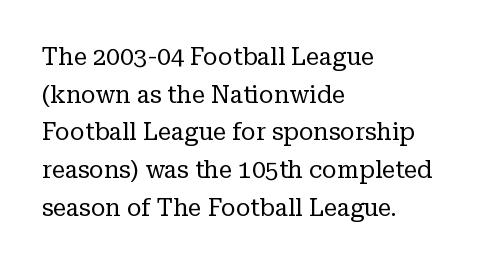
{"italic": "no", "bold": "no", "underline": "no", "align": "left", "line_spacing": "normal", "line_spacing_ratio": 1.57, "letter_spacing": "normal", "letter_spacing_em": 0.0, "glyph_px": 24}
